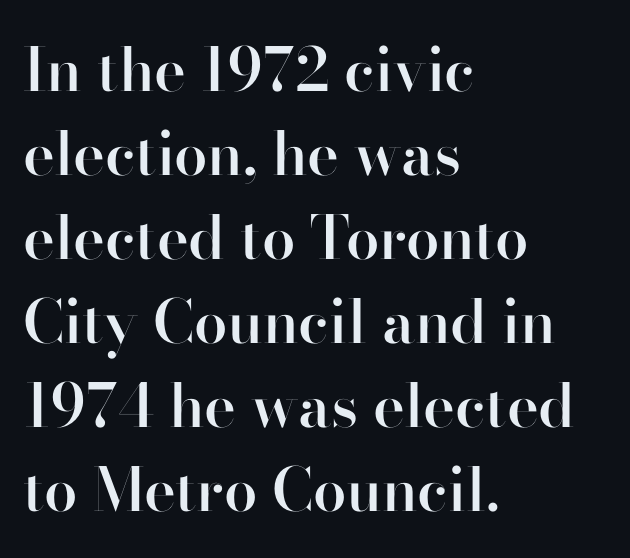
{"serif": "no", "italic": "no", "bold": "semi", "weight": "semibold", "width": "normal", "stroke_contrast": "high", "x_height": "small", "monospaced": "no", "underline": "no", "align": "left", "line_spacing": "normal", "line_spacing_ratio": 1.4, "letter_spacing": "normal", "letter_spacing_em": 0.0, "glyph_px": 60}
